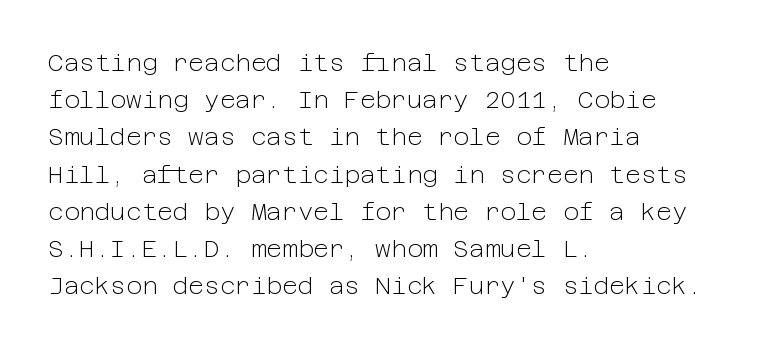
{"italic": "no", "bold": "no", "underline": "no", "align": "left", "line_spacing": "normal", "line_spacing_ratio": 1.55, "letter_spacing": "normal", "letter_spacing_em": 0.0, "glyph_px": 24}
